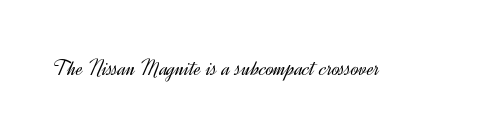
{"bold": "no", "underline": "no", "letter_spacing": "normal", "letter_spacing_em": 0.0, "glyph_px": 23}
